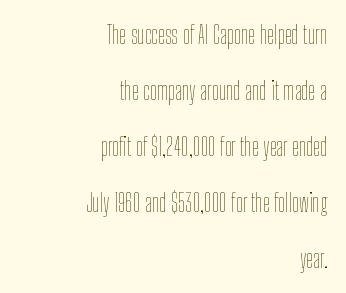
{"italic": "no", "bold": "no", "underline": "no", "align": "right", "line_spacing": "loose", "line_spacing_ratio": 2.24, "letter_spacing": "normal", "letter_spacing_em": 0.0, "glyph_px": 25}
